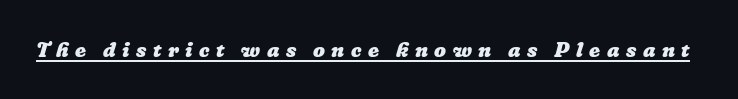
{"bold": "yes", "underline": "yes", "letter_spacing": "wide", "letter_spacing_em": 0.31, "glyph_px": 21}
